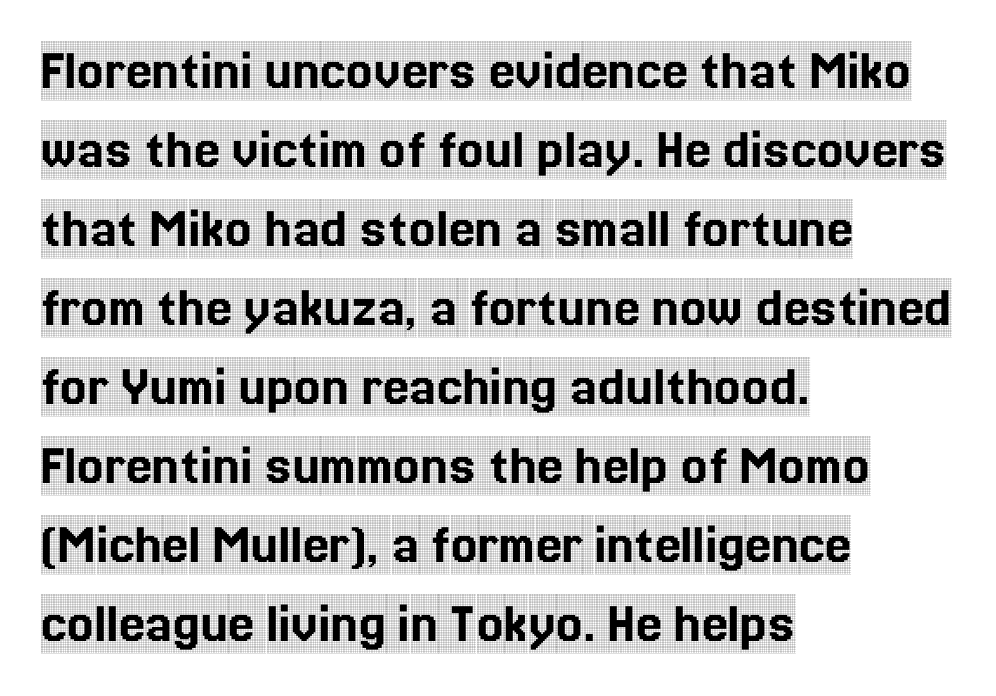
The image shows 59 px condensed serif type, upright; set left-aligned, normal line spacing (1.34x), normal letter spacing, not underlined; a large x-height.
